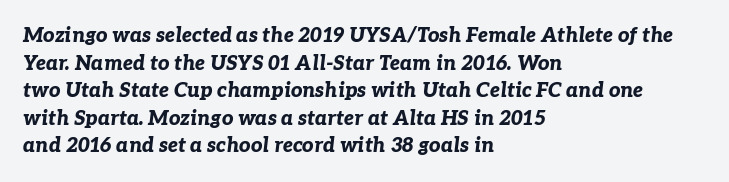
Q: Is the text bold? A: Yes.
Q: Is the text italic (slanted)? A: Yes, it leans right by about 7 degrees.
Q: Is the text underlined? A: No.
Q: How is the paragraph aligned? A: Left-aligned.
Q: Is the spacing between letters normal or unusually wide? A: Normal.
Q: Is the spacing between lines tight, normal or loose? A: Normal.
